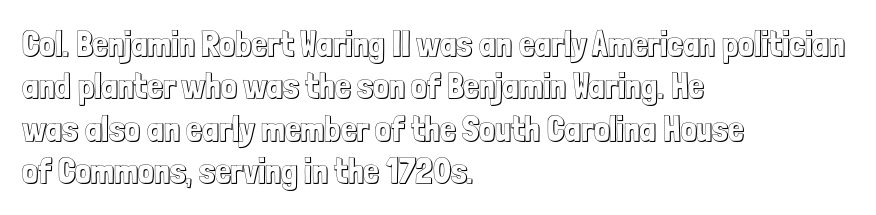
{"italic": "no", "width": "condensed", "x_height": "medium", "monospaced": "no", "underline": "no", "align": "left", "line_spacing_ratio": 1.21, "letter_spacing": "normal", "letter_spacing_em": 0.0, "glyph_px": 35}
